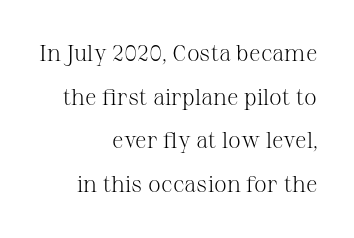
{"italic": "no", "bold": "no", "underline": "no", "align": "right", "line_spacing": "loose", "line_spacing_ratio": 1.9, "letter_spacing": "normal", "letter_spacing_em": 0.0, "glyph_px": 23}
